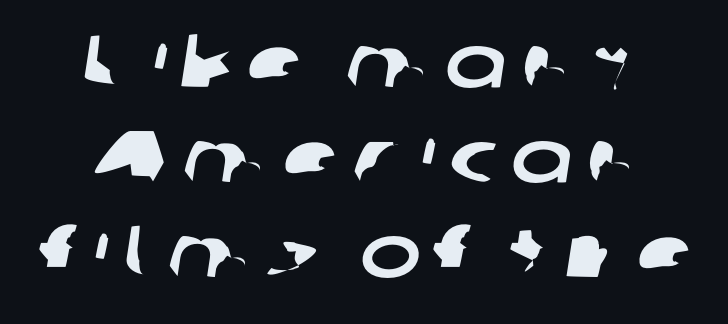
The passage shown is typed in a proportional face where columns would drift. These lines have a slow, spaced-out rhythm from letter to letter. Underline: absent. Rows of type keep a routine distance in the vertical direction. Type style note: lacks serifs.
